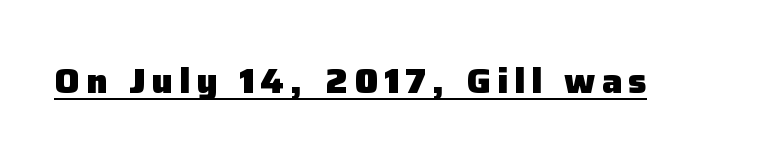
Style check: upright. Looks like someone drew a line under every word here. The passage shown is typed in a proportional face where columns would drift. Are there feet on the stems? There aren't — it's a sans. Summary of weight: heavy, a full bold.
